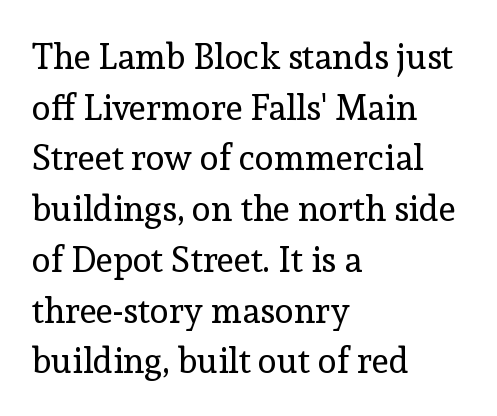
The image shows 35 px regular-weight serif type, upright; set left-aligned, normal line spacing (1.45x), normal letter spacing, not underlined; a medium x-height.
